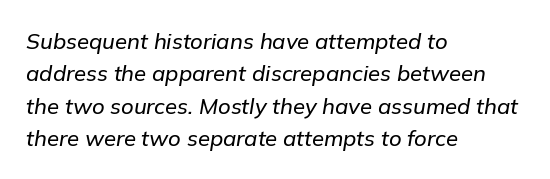
Q: Is the text italic (slanted)? A: Yes, it leans right by about 9 degrees.
Q: Is the text underlined? A: No.
Q: How is the paragraph aligned? A: Left-aligned.
Q: Is the spacing between letters normal or unusually wide? A: Normal.
Q: Is the spacing between lines tight, normal or loose? A: Normal.
